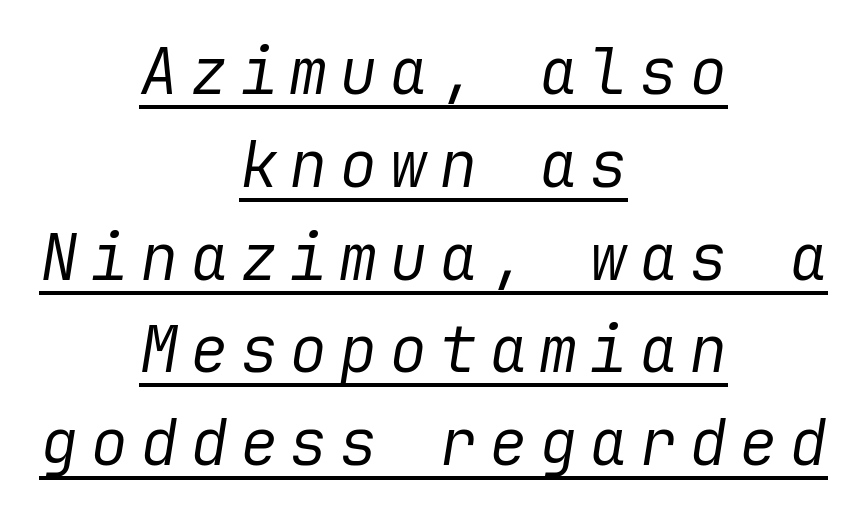
{"italic": "yes", "lean": "right", "slant_degrees": 9, "bold": "no", "weight": "regular", "width": "normal", "stroke_contrast": "low", "x_height": "medium", "underline": "yes", "align": "center", "line_spacing": "normal", "line_spacing_ratio": 1.45, "glyph_px": 64}
